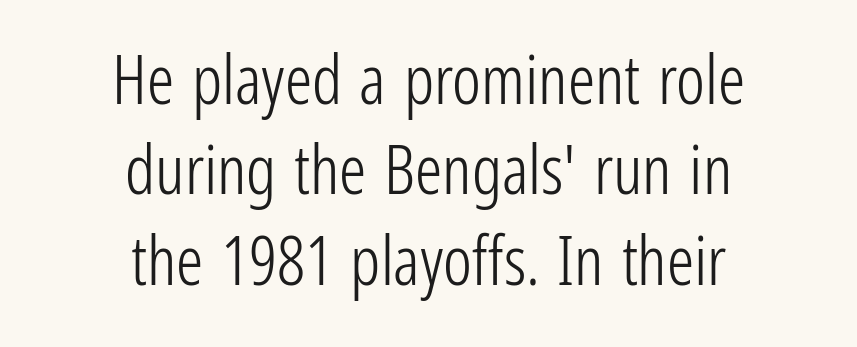
The face looks like a standard text weight, possibly lighter. You could not count columns in this text — the font is proportionally spaced. What stands out about the letter spacing? Nothing — it is the standard amount. Leading matches the norm, producing a regular column. Compared with a flush-left layout, this one balances lines on the center instead.
